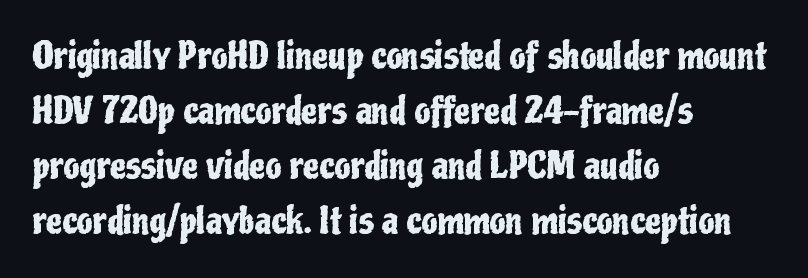
{"serif": "no", "italic": "no", "width": "condensed", "stroke_contrast": "low", "x_height": "medium", "monospaced": "no", "underline": "no", "align": "left", "line_spacing": "normal", "line_spacing_ratio": 1.53, "letter_spacing": "normal", "letter_spacing_em": 0.0, "glyph_px": 36}
